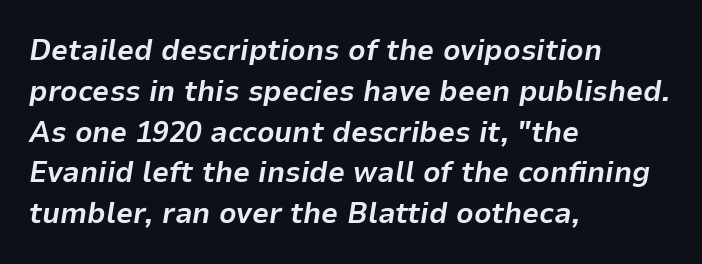
{"italic": "yes", "lean": "right", "slant_degrees": 9, "bold": "yes", "weight": "bold", "width": "normal", "stroke_contrast": "low", "x_height": "medium", "monospaced": "no", "underline": "no", "align": "left", "line_spacing": "normal", "line_spacing_ratio": 1.36, "letter_spacing": "normal", "letter_spacing_em": 0.0, "glyph_px": 30}
